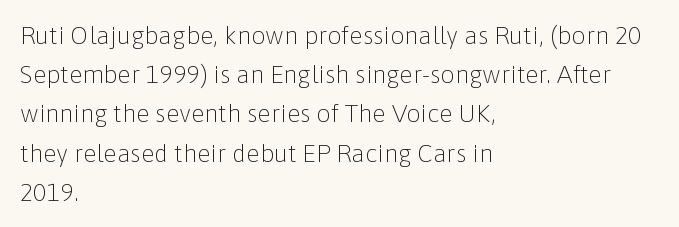
The image shows 25 px text type, upright; set left-aligned, normal line spacing (1.57x), normal letter spacing, not underlined.
